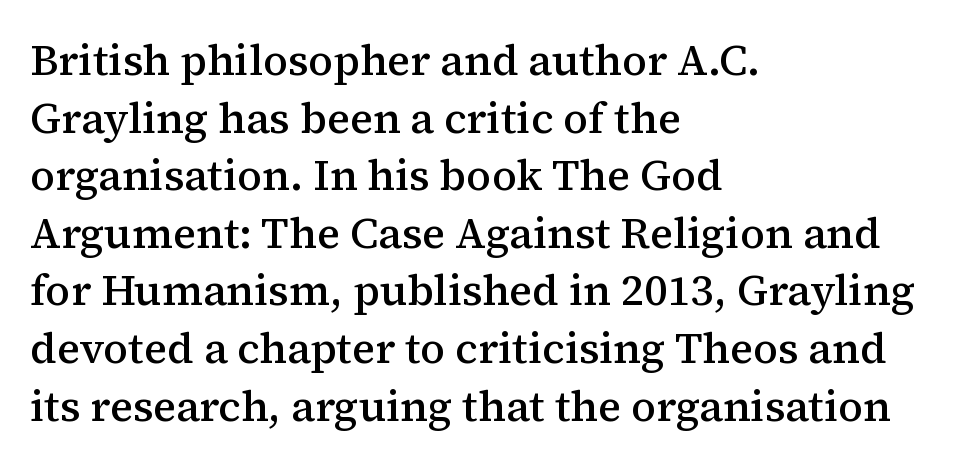
The image shows 43 px semibold serif type, upright; set left-aligned, normal line spacing (1.34x), normal letter spacing, not underlined; medium stroke contrast and a medium x-height.
